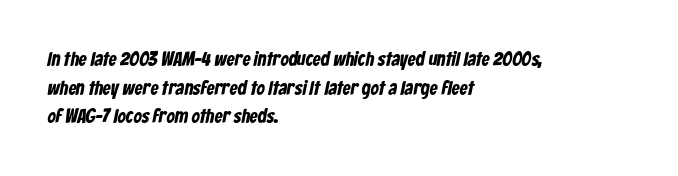
The image shows 20 px text type; set left-aligned, normal line spacing (1.43x), normal letter spacing, not underlined.
